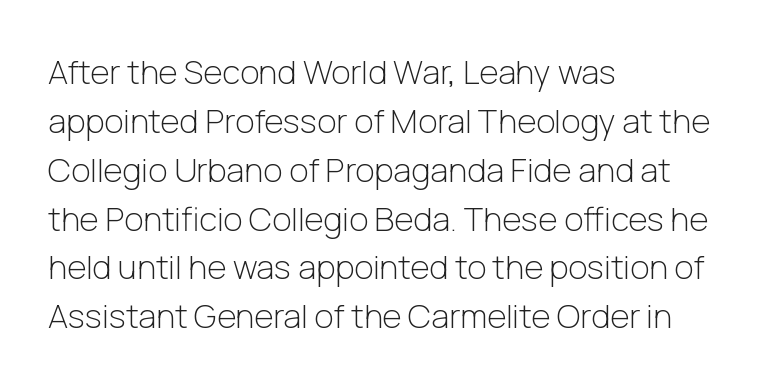
This sample is left-justified, so line endings fall wherever the words run out. Each stroke keeps to a modest, everyday thickness or less. Any mark beneath the type? The region is blank. You could not count columns in this text — the font is proportionally spaced.
